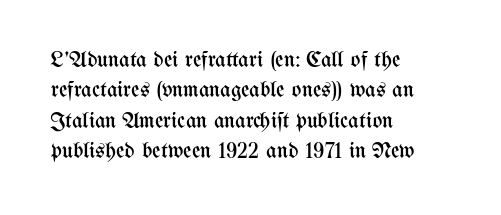
The image shows 23 px text type, upright; set left-aligned, normal line spacing (1.32x), normal letter spacing, not underlined.
